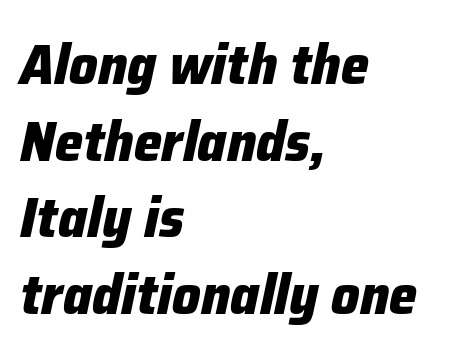
Q: Is the text bold? A: Yes.
Q: Is the text italic (slanted)? A: Yes, it leans right by about 12 degrees.
Q: Is the text underlined? A: No.
Q: How is the paragraph aligned? A: Left-aligned.
Q: Is the spacing between letters normal or unusually wide? A: Normal.
Q: Is the spacing between lines tight, normal or loose? A: Normal.
Q: Width (condensed, normal, or wide)? A: Normal.
Q: Stroke contrast? A: Low.
Q: x-height? A: Medium.
Q: Monospaced? A: No.
